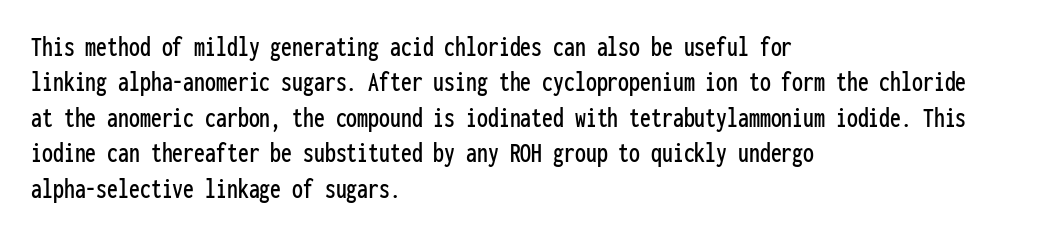
{"serif": "no", "italic": "no", "width": "condensed", "stroke_contrast": "low", "x_height": "medium", "monospaced": "yes", "underline": "no", "align": "left", "line_spacing_ratio": 1.22, "letter_spacing": "normal", "letter_spacing_em": 0.0, "glyph_px": 29}
